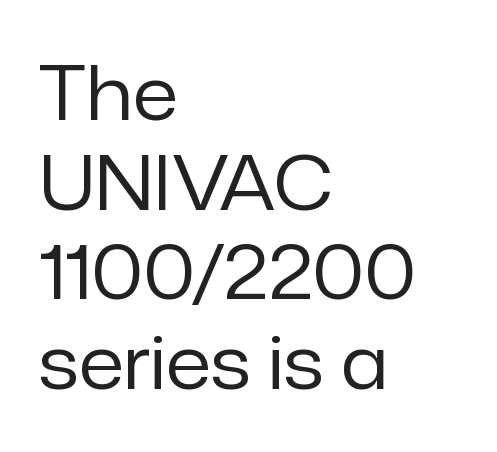
The image shows 74 px regular-weight sans-serif type, upright; set left-aligned, line spacing 1.21x, normal letter spacing, not underlined; low stroke contrast and a medium x-height.
